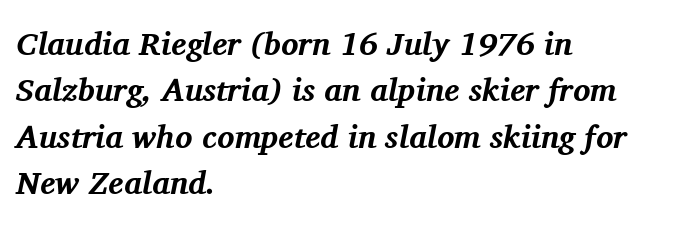
{"serif": "yes", "italic": "yes", "lean": "right", "slant_degrees": 11, "bold": "yes", "weight": "bold", "width": "normal", "stroke_contrast": "medium", "x_height": "medium", "monospaced": "no", "underline": "no", "align": "left", "line_spacing": "normal", "line_spacing_ratio": 1.45, "letter_spacing": "normal", "letter_spacing_em": 0.0, "glyph_px": 32}
